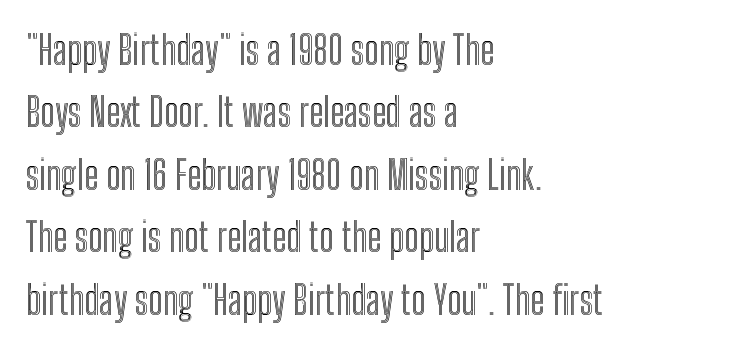
Q: Is the text italic (slanted)? A: No, it is upright.
Q: Is the text underlined? A: No.
Q: How is the paragraph aligned? A: Left-aligned.
Q: Is the spacing between letters normal or unusually wide? A: Normal.
Q: Is the spacing between lines tight, normal or loose? A: Normal.
Q: Width (condensed, normal, or wide)? A: Condensed.
Q: x-height? A: Medium.
Q: Monospaced? A: No.
